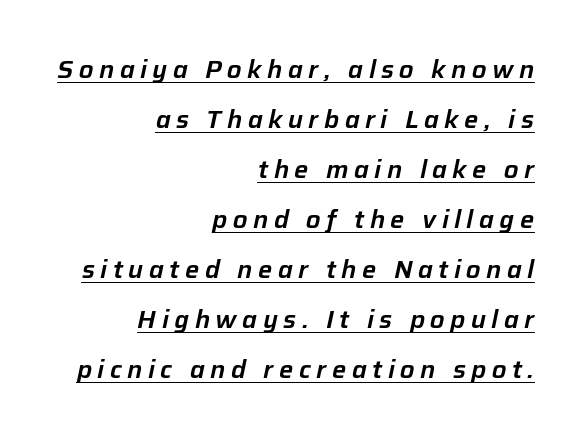
Q: Is the text italic (slanted)? A: Yes, it leans right by about 12 degrees.
Q: Is the text underlined? A: Yes.
Q: How is the paragraph aligned? A: Right-aligned.
Q: Is the spacing between letters normal or unusually wide? A: Unusually wide.
Q: Is the spacing between lines tight, normal or loose? A: Loose.
